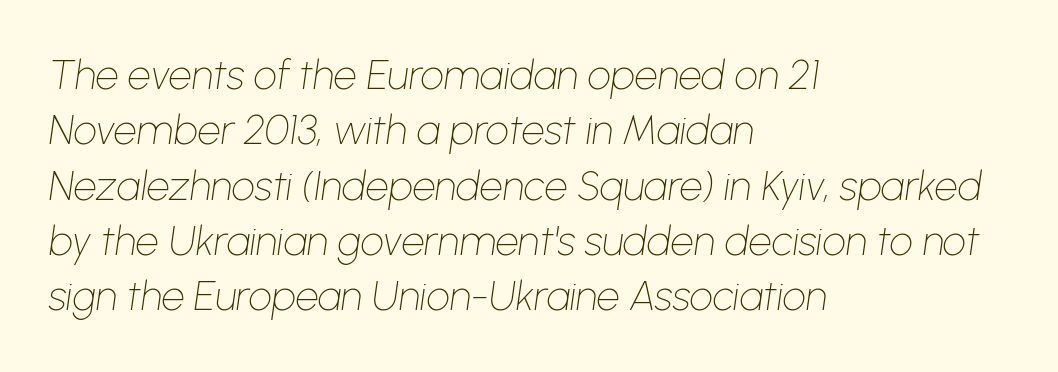
The image shows 41 px thin type, italic (leaning right); set left-aligned, normal line spacing (1.35x), normal letter spacing, not underlined; low stroke contrast and a medium x-height.
